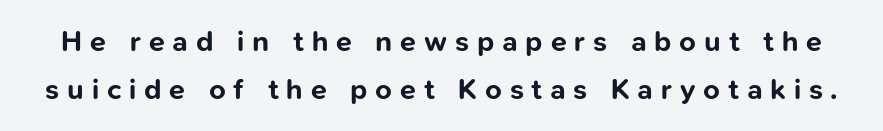
{"serif": "no", "italic": "no", "bold": "yes", "weight": "bold", "width": "normal", "stroke_contrast": "low", "x_height": "medium", "monospaced": "no", "underline": "no", "line_spacing": "normal", "line_spacing_ratio": 1.64, "letter_spacing": "wide", "letter_spacing_em": 0.27, "glyph_px": 29}
